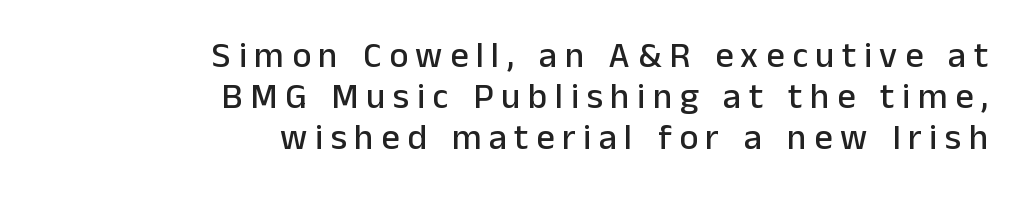
Descender tails drop into unmarked territory. Tightly led — the rows are bunched. Leftover space on each line is placed entirely before the opening word. A typesetter would call this heavily tracked-out type. Ordinary non-slanted type is in use. Spacing verdict: proportional, widths tailored to each character.
